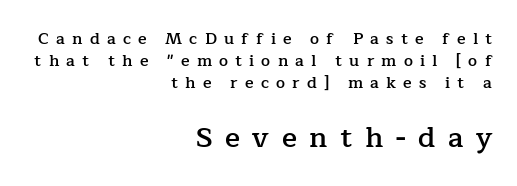
{"serif": "yes", "italic": "no", "bold": "semi", "weight": "semibold", "width": "normal", "stroke_contrast": "low", "x_height": "medium", "monospaced": "no", "underline": "no", "align": "right", "line_spacing": "normal", "line_spacing_ratio": 1.38, "letter_spacing": "wide", "letter_spacing_em": 0.45, "larger_block": "second", "size_ratio": 1.75, "glyph_px": 28}
